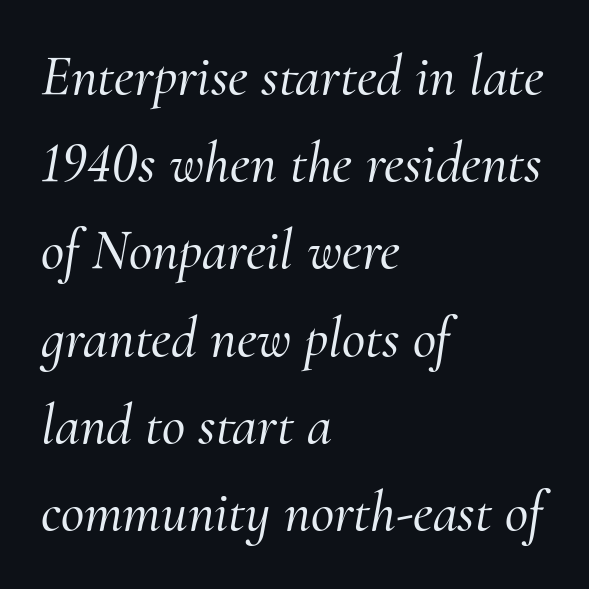
{"serif": "yes", "italic": "yes", "lean": "right", "slant_degrees": 10, "width": "normal", "stroke_contrast": "medium", "x_height": "small", "monospaced": "no", "underline": "no", "align": "left", "line_spacing": "normal", "line_spacing_ratio": 1.53, "letter_spacing": "normal", "letter_spacing_em": 0.0, "glyph_px": 57}
